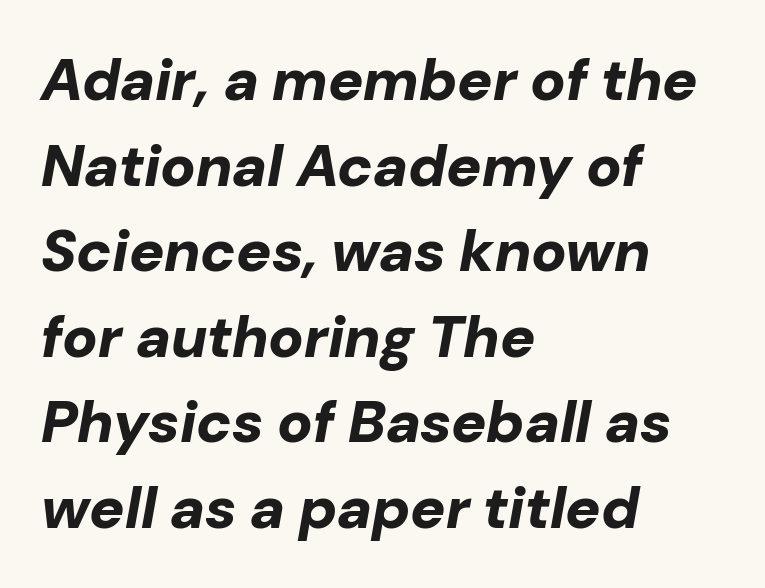
The image shows 59 px bold type, italic (leaning right); set left-aligned, normal line spacing (1.45x), normal letter spacing, not underlined; low stroke contrast and a medium x-height.
